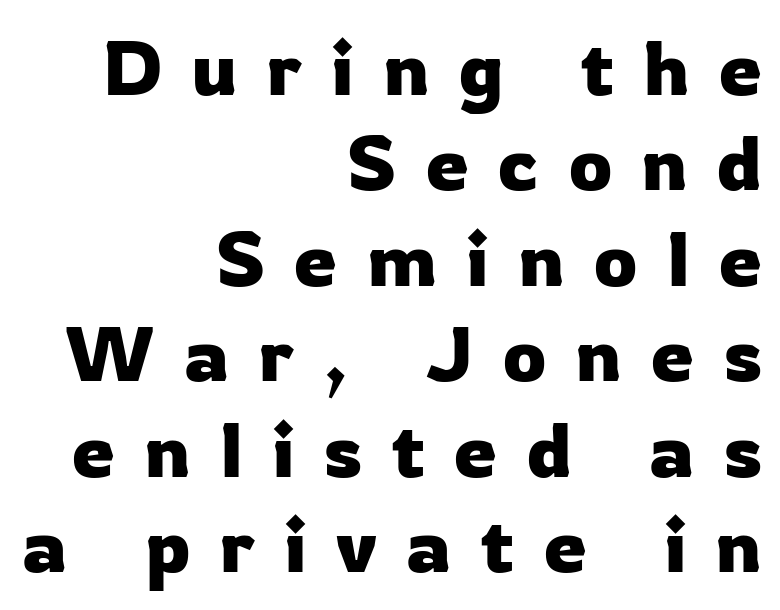
Spacing verdict: proportional, widths tailored to each character. This rendering employs a face without finishing strokes, i.e., a sans-serif. The setting favours the right margin, as signatures and pull-quotes sometimes do. Characters follow at a spacing far wider than the type designer built in. Anything drawn beneath the words? Only blank space. In terms of posture, this sample is upright.
